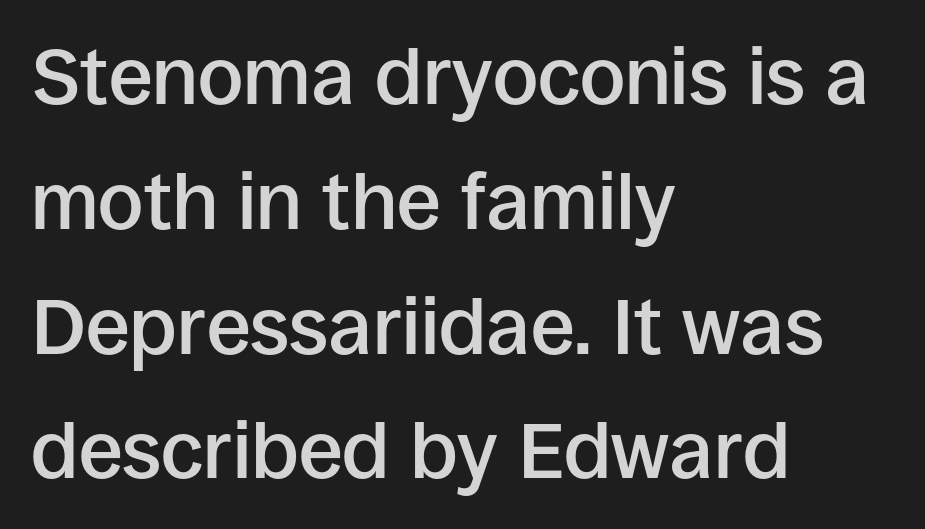
{"serif": "no", "italic": "no", "bold": "semi", "weight": "semibold", "width": "normal", "stroke_contrast": "low", "x_height": "large", "monospaced": "no", "underline": "no", "align": "left", "line_spacing": "normal", "line_spacing_ratio": 1.58, "letter_spacing": "normal", "letter_spacing_em": 0.0, "glyph_px": 79}
